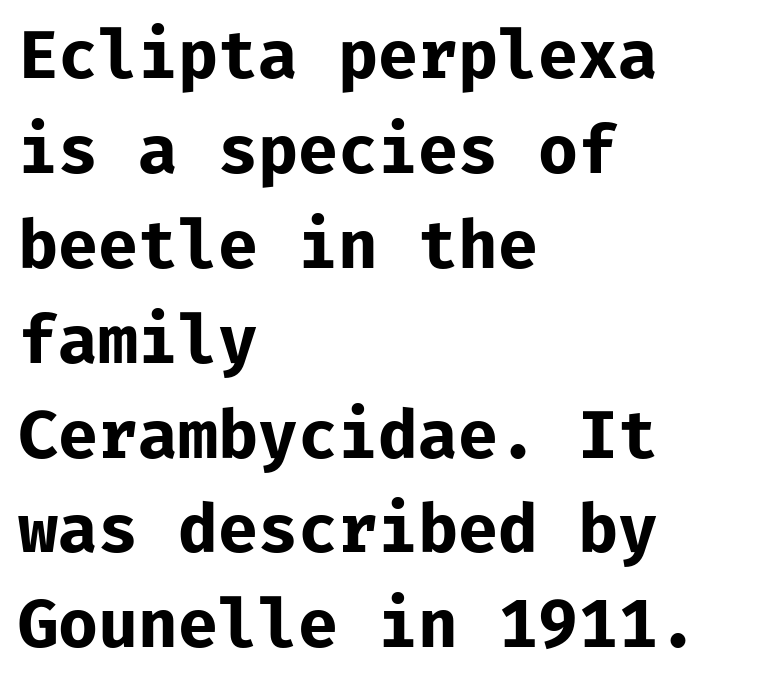
Q: Is the text bold? A: Yes.
Q: Is the text italic (slanted)? A: No, it is upright.
Q: Is the typeface a serif or a sans-serif typeface? A: Sans-serif.
Q: Is the text underlined? A: No.
Q: How is the paragraph aligned? A: Left-aligned.
Q: Is the spacing between letters normal or unusually wide? A: Normal.
Q: Is the spacing between lines tight, normal or loose? A: Normal.
Q: Width (condensed, normal, or wide)? A: Normal.
Q: Stroke contrast? A: Low.
Q: x-height? A: Medium.
